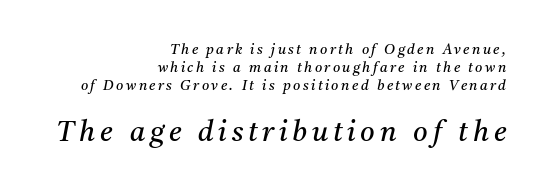
Q: Is the text bold? A: No.
Q: Is the text italic (slanted)? A: Yes, it leans right by about 11 degrees.
Q: Is the typeface a serif or a sans-serif typeface? A: Serif.
Q: Is the text underlined? A: No.
Q: How is the paragraph aligned? A: Right-aligned.
Q: Is the spacing between lines tight, normal or loose? A: Normal.
Q: Which block of text is set in a larger size, the first (top) or the second (bottom)? A: The second (bottom) one.
Q: Width (condensed, normal, or wide)? A: Normal.
Q: Stroke contrast? A: Medium.
Q: x-height? A: Medium.
Q: Monospaced? A: No.
